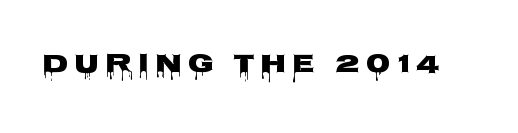
The image shows 27 px bold type, upright; set unusually wide letter spacing (+0.22 em), not underlined.
